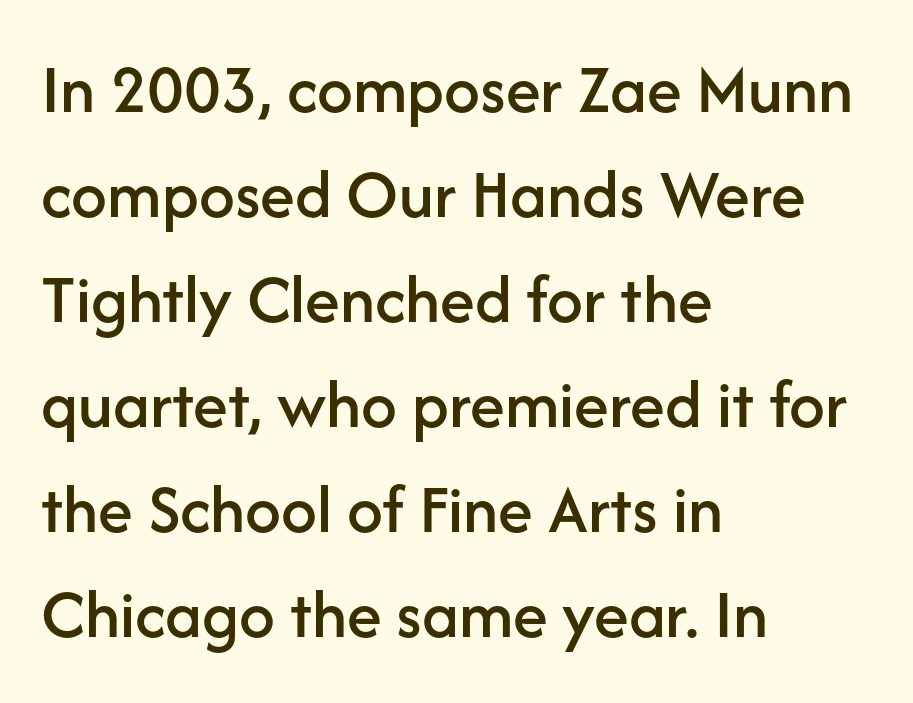
{"serif": "no", "italic": "no", "width": "normal", "stroke_contrast": "low", "x_height": "medium", "monospaced": "no", "underline": "no", "align": "left", "line_spacing": "normal", "line_spacing_ratio": 1.48, "letter_spacing": "normal", "letter_spacing_em": 0.0, "glyph_px": 71}
